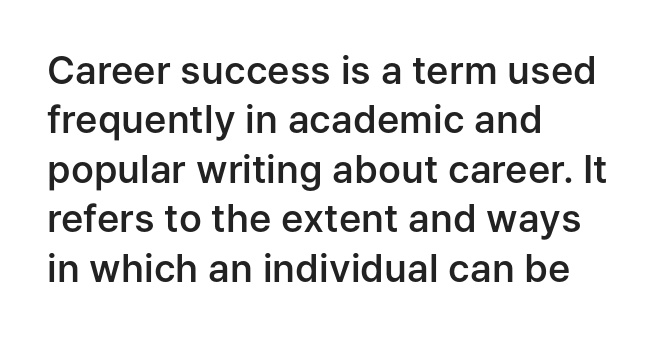
{"serif": "no", "italic": "no", "bold": "semi", "weight": "semibold", "width": "normal", "stroke_contrast": "low", "x_height": "medium", "monospaced": "no", "underline": "no", "align": "left", "line_spacing": "normal", "line_spacing_ratio": 1.3, "letter_spacing": "normal", "letter_spacing_em": 0.0, "glyph_px": 38}
